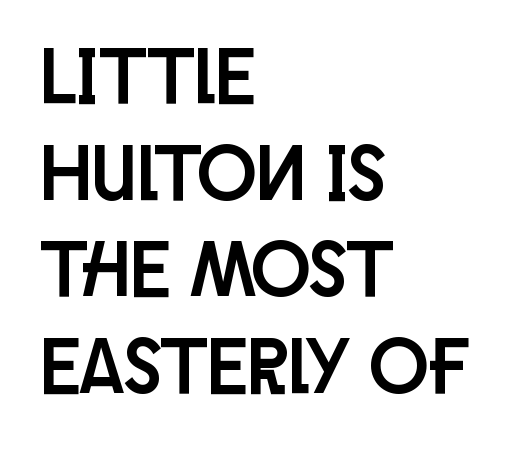
The letterforms sit shoulder to shoulder at normal distance. Do the letters lean? They stand straight. This sample is left-justified, so line endings fall wherever the words run out. A bare baseline throughout the passage. These lines are rendered in a variable-pitch font. The passage shown is typeset with a sans-serif family.
